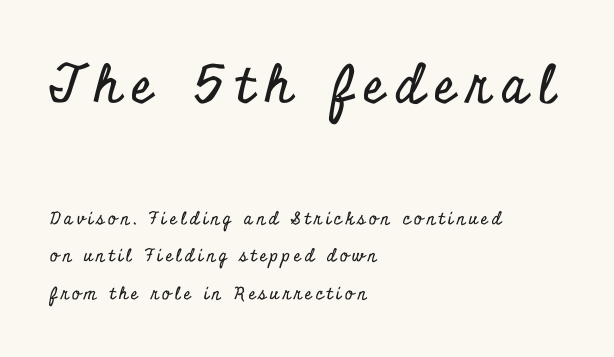
{"serif": "yes", "width": "condensed", "stroke_contrast": "low", "x_height": "small", "monospaced": "no", "underline": "no", "align": "left", "line_spacing": "loose", "line_spacing_ratio": 2.21, "letter_spacing": "wide", "letter_spacing_em": 0.22, "larger_block": "first", "size_ratio": 3.06, "glyph_px": 52}
